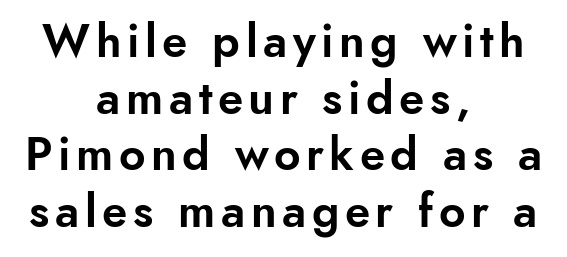
This sample uses a sans-serif face. A centered setting, common on invitations and titles, is used for this passage. Descenders hang freely into open space. Here the designer chose a conventional face with non-uniform glyph widths. Italic: no, the glyphs are upright roman.
